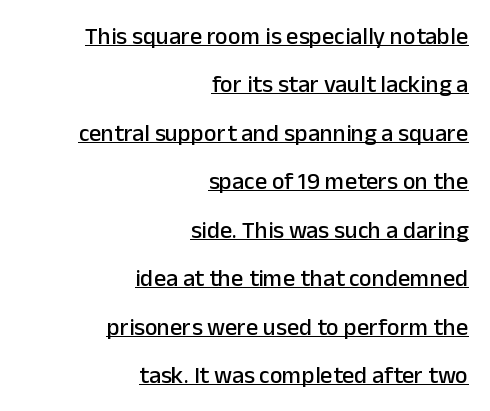
The image shows 24 px text type, upright; set right-aligned, loose line spacing (2.02x), normal letter spacing, underlined.
